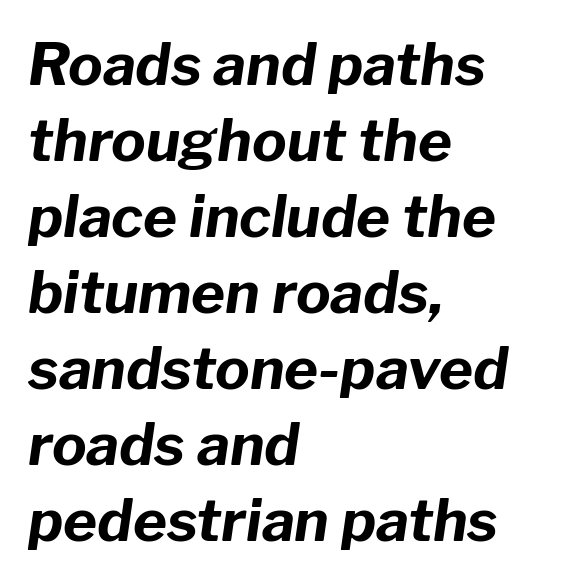
{"italic": "yes", "lean": "right", "slant_degrees": 8, "bold": "yes", "weight": "bold", "width": "normal", "stroke_contrast": "low", "x_height": "medium", "monospaced": "no", "underline": "no", "align": "left", "line_spacing": "normal", "line_spacing_ratio": 1.31, "letter_spacing": "normal", "letter_spacing_em": 0.0, "glyph_px": 58}
